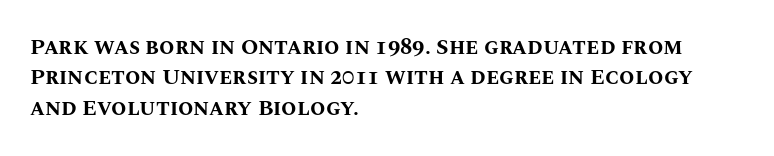
The paragraph shown leans on its left margin. The glyphs have the mass of a bold cut. How are the letters spaced? Ordinarily, with no added tracking. This sample uses an upright cut, with every glyph sitting square on the baseline.
